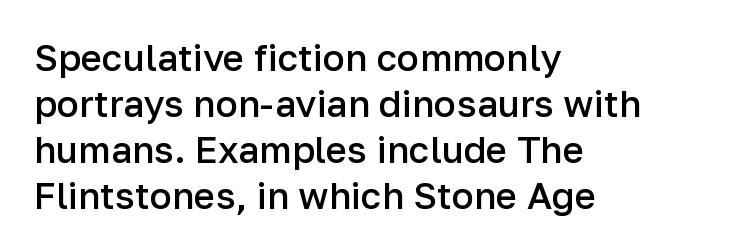
Q: Is the text bold? A: Semi-bold.
Q: Is the text italic (slanted)? A: No, it is upright.
Q: Is the typeface a serif or a sans-serif typeface? A: Sans-serif.
Q: Is the text underlined? A: No.
Q: How is the paragraph aligned? A: Left-aligned.
Q: Is the spacing between letters normal or unusually wide? A: Normal.
Q: Width (condensed, normal, or wide)? A: Normal.
Q: Stroke contrast? A: Low.
Q: x-height? A: Medium.
Q: Monospaced? A: No.
